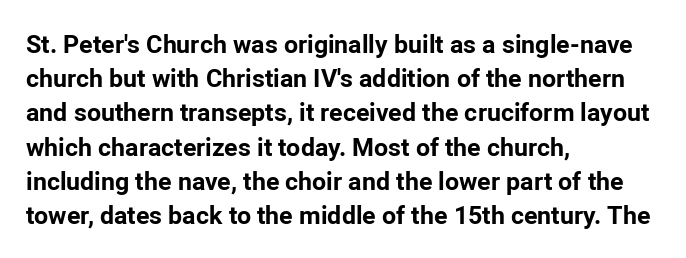
{"italic": "no", "bold": "yes", "underline": "no", "align": "left", "line_spacing": "normal", "line_spacing_ratio": 1.37, "letter_spacing": "normal", "letter_spacing_em": 0.0, "glyph_px": 25}
